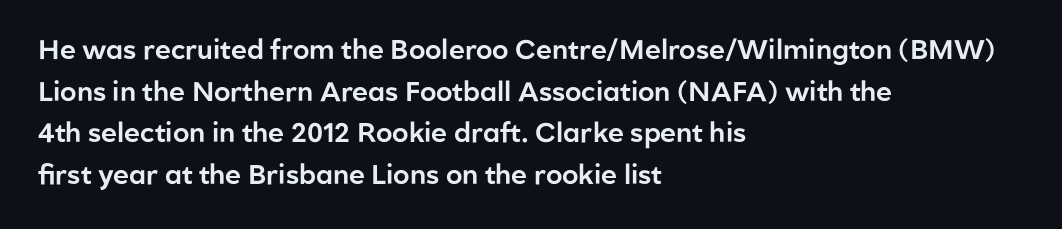
A typesetter would call this zero additional tracking. Line beginnings align vertically; line endings do not. The leading is moderate, giving the passage an even texture. No italicization has been applied; the sample stays upright. This rendering features lettering with no underline.
